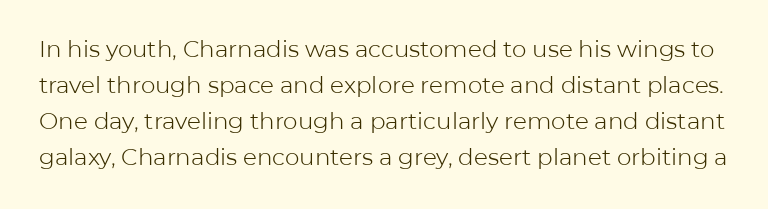
The image shows 23 px text type, upright; set normal line spacing (1.56x), normal letter spacing, not underlined.
